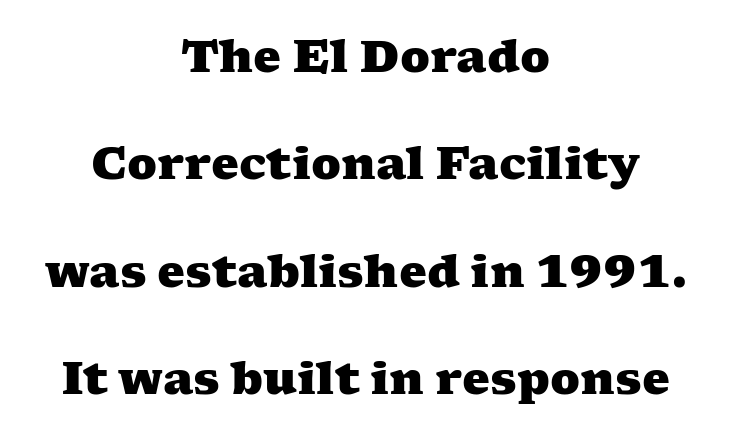
Horizontal alignment here is central, giving a formal, balanced look. Each word holds together tightly as a unit, with standard inter-letter gaps. Regarding leading, the lines here are spaced well apart. What weight is shown? A full bold with thick strokes.
